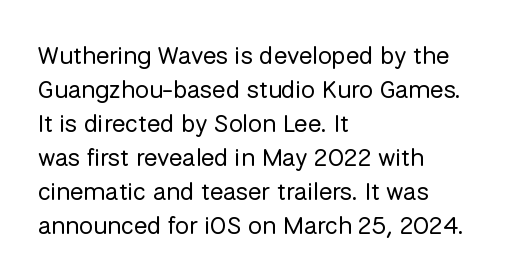
A normal amount of white space separates one row of letters from the next. Honestly, the letter spacing is just normal — you wouldn't notice it. The font's upright variant was chosen for this text. Is this a heavy cut? Hardly; it is regular or lighter. Caption: multi-line text, flush left, ragged right.
